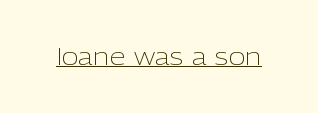
Students, observe the line beneath the letters — that is underlining. You can tell it's not italic because the verticals are truly vertical. Stems here are at most as thick as an everyday book face. Between one letter and the next there's only the usual sliver of space.
